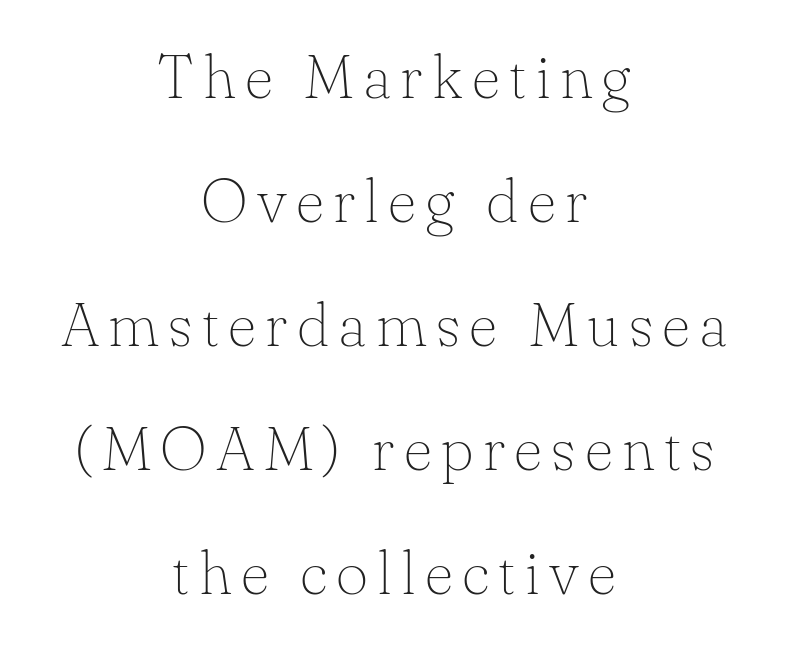
The passage shown is typed in a proportional face where columns would drift. The face used here is seriffed, in the tradition of book romans. Bold? No — there's no thickening of the strokes. The space beneath each line is pristine and unruled. Airy leading. No italicization has been applied; the sample stays upright.
